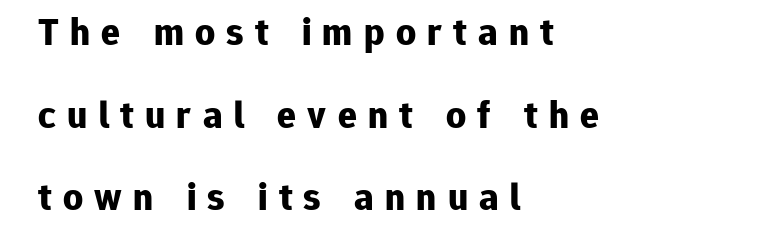
The image shows 39 px bold sans-serif type, upright; set left-aligned, loose line spacing (2.12x), unusually wide letter spacing (+0.29 em), not underlined; low stroke contrast and a medium x-height.
